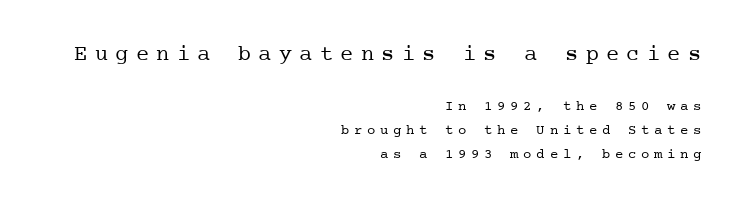
{"italic": "no", "bold": "no", "underline": "no", "align": "right", "line_spacing_ratio": 1.73, "letter_spacing": "wide", "letter_spacing_em": 0.33, "larger_block": "first", "size_ratio": 1.57, "glyph_px": 22}
